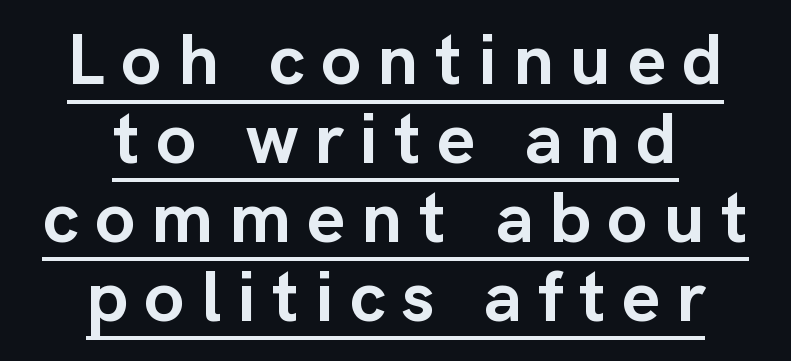
Q: Is the text bold? A: Yes.
Q: Is the text italic (slanted)? A: No, it is upright.
Q: Is the typeface a serif or a sans-serif typeface? A: Sans-serif.
Q: Is the text underlined? A: Yes.
Q: How is the paragraph aligned? A: Centered.
Q: Is the spacing between letters normal or unusually wide? A: Unusually wide.
Q: Is the spacing between lines tight, normal or loose? A: Tight.
Q: Width (condensed, normal, or wide)? A: Normal.
Q: Stroke contrast? A: Low.
Q: x-height? A: Medium.
Q: Monospaced? A: No.
